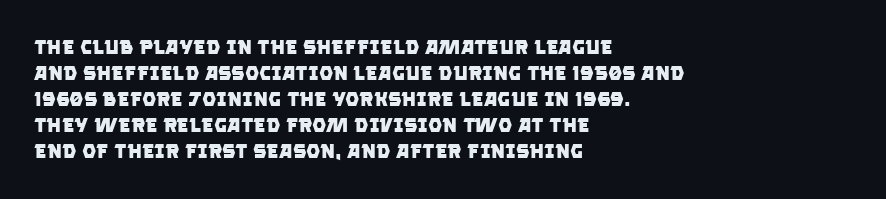
{"bold": "yes", "underline": "no", "align": "left", "line_spacing": "normal", "line_spacing_ratio": 1.3, "letter_spacing": "normal", "letter_spacing_em": 0.0, "glyph_px": 20}
